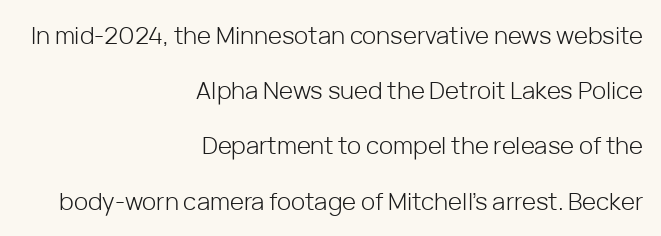
The image shows 24 px text type, upright; set right-aligned, loose line spacing (2.3x), normal letter spacing, not underlined.
